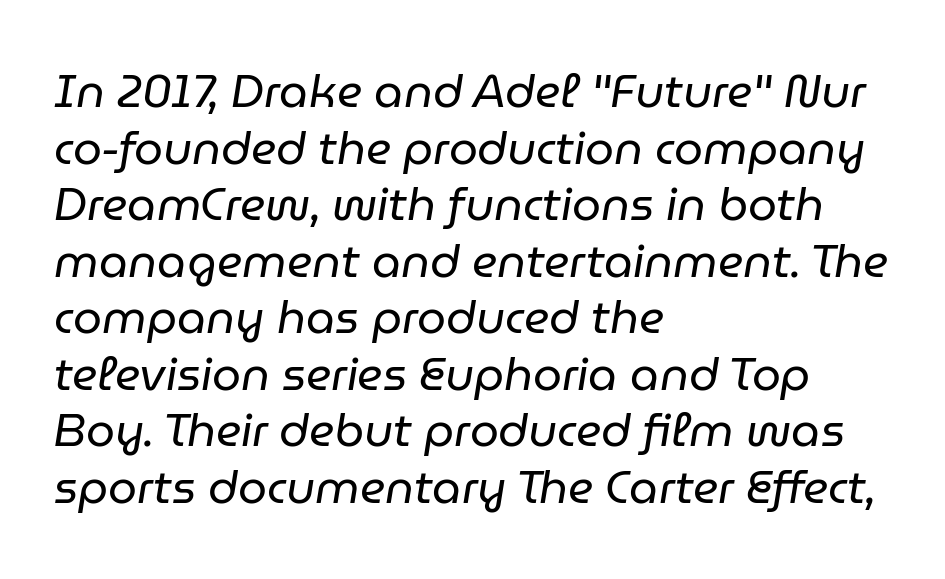
The image shows 46 px regular-weight type, italic (leaning right); set left-aligned, line spacing 1.23x, normal letter spacing, not underlined; low stroke contrast and a medium x-height.
